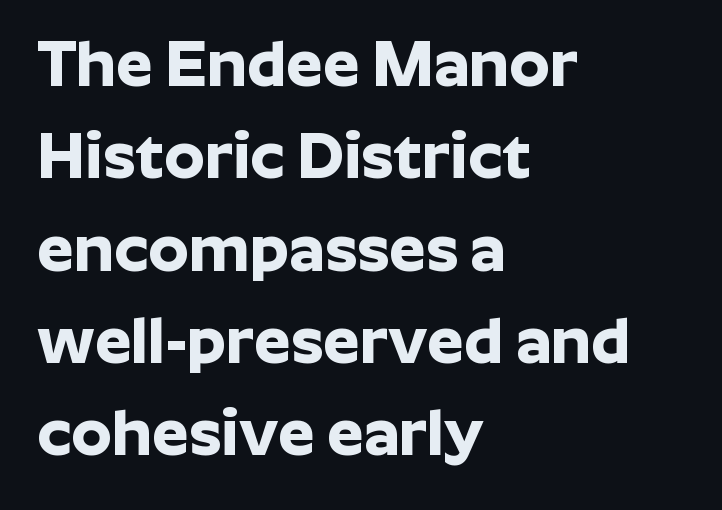
{"serif": "no", "italic": "no", "bold": "yes", "weight": "bold", "width": "normal", "stroke_contrast": "low", "x_height": "medium", "monospaced": "no", "underline": "no", "align": "left", "line_spacing": "normal", "line_spacing_ratio": 1.42, "letter_spacing": "normal", "letter_spacing_em": 0.0, "glyph_px": 65}
